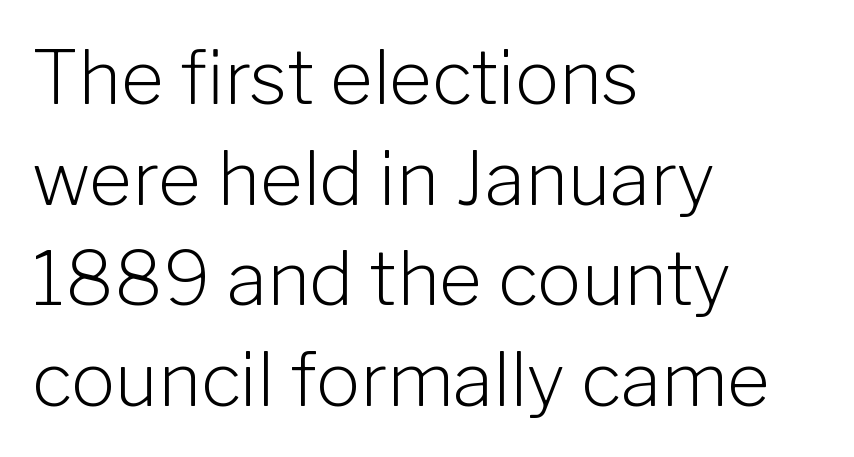
{"serif": "no", "italic": "no", "bold": "no", "weight": "light", "width": "normal", "stroke_contrast": "low", "x_height": "medium", "monospaced": "no", "underline": "no", "align": "left", "line_spacing": "normal", "line_spacing_ratio": 1.36, "letter_spacing": "normal", "letter_spacing_em": 0.0, "glyph_px": 74}
